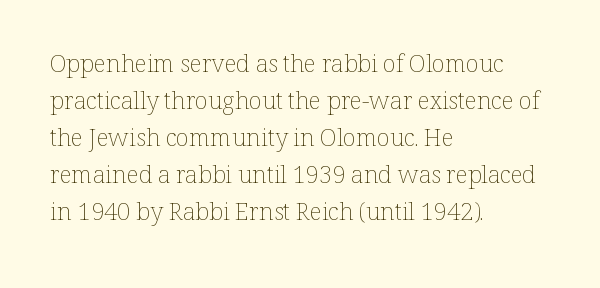
Vertical strokes here are truly vertical. Every row of glyphs begins at an identical x-position on the left. Between one letter and the next there's only the usual sliver of space. Only glyphs here, with clear space below each row.
